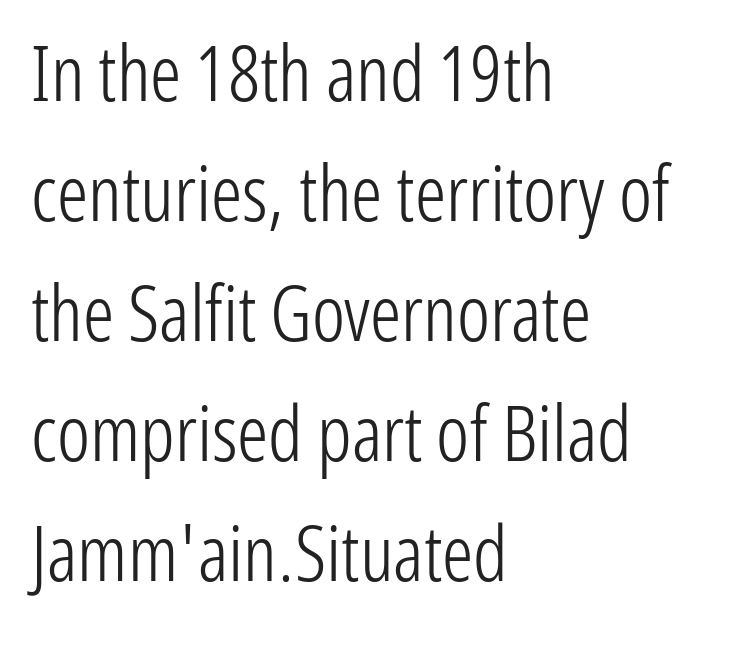
Q: Is the text bold? A: No.
Q: Is the text italic (slanted)? A: No, it is upright.
Q: Is the typeface a serif or a sans-serif typeface? A: Sans-serif.
Q: Is the text underlined? A: No.
Q: How is the paragraph aligned? A: Left-aligned.
Q: Is the spacing between letters normal or unusually wide? A: Normal.
Q: Is the spacing between lines tight, normal or loose? A: Normal.
Q: Width (condensed, normal, or wide)? A: Condensed.
Q: Stroke contrast? A: Low.
Q: x-height? A: Medium.
Q: Monospaced? A: No.
